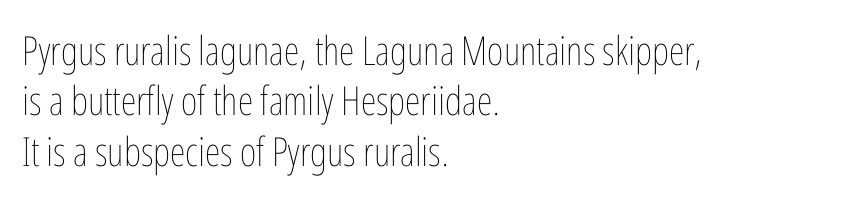
Q: Is the text bold? A: No.
Q: Is the text italic (slanted)? A: No, it is upright.
Q: Is the text underlined? A: No.
Q: How is the paragraph aligned? A: Left-aligned.
Q: Is the spacing between letters normal or unusually wide? A: Normal.
Q: Is the spacing between lines tight, normal or loose? A: Normal.
Q: Width (condensed, normal, or wide)? A: Condensed.
Q: Stroke contrast? A: Low.
Q: x-height? A: Medium.
Q: Monospaced? A: No.
